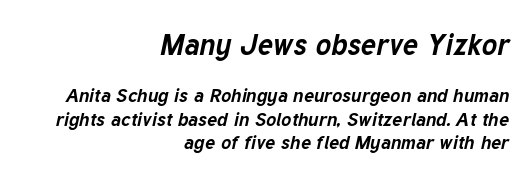
Type without underlining. These two chunks differ in scale, with the top chunk taking the larger measure. The axis of the letterforms is tilted away from vertical. Spacing verdict: proportional, widths tailored to each character. In terms of weight, the rendering is a true, heavy bold.
